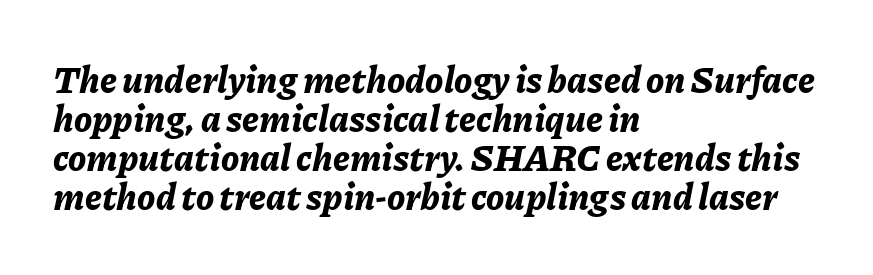
Q: Is the text bold? A: Yes.
Q: Is the text italic (slanted)? A: Yes, it leans right by about 11 degrees.
Q: Is the text underlined? A: No.
Q: How is the paragraph aligned? A: Left-aligned.
Q: Is the spacing between letters normal or unusually wide? A: Normal.
Q: Is the spacing between lines tight, normal or loose? A: Tight.
Q: Width (condensed, normal, or wide)? A: Normal.
Q: Stroke contrast? A: Low.
Q: x-height? A: Medium.
Q: Monospaced? A: No.
